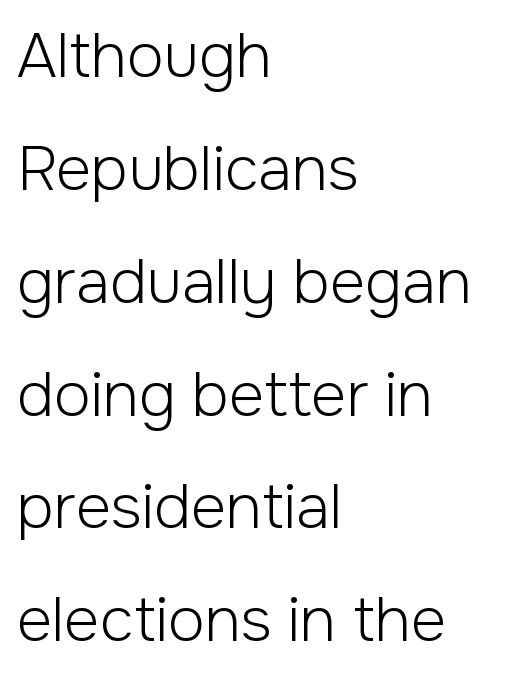
Q: Is the text bold? A: No.
Q: Is the text italic (slanted)? A: No, it is upright.
Q: Is the typeface a serif or a sans-serif typeface? A: Sans-serif.
Q: Is the text underlined? A: No.
Q: How is the paragraph aligned? A: Left-aligned.
Q: Is the spacing between letters normal or unusually wide? A: Normal.
Q: Width (condensed, normal, or wide)? A: Normal.
Q: Stroke contrast? A: Low.
Q: x-height? A: Medium.
Q: Monospaced? A: No.
